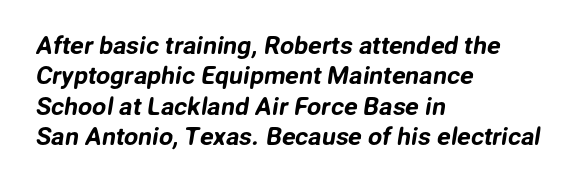
Caption: standard tracking, unaltered. Layout note: lines flush left. Beneath every word, the page is bare.
